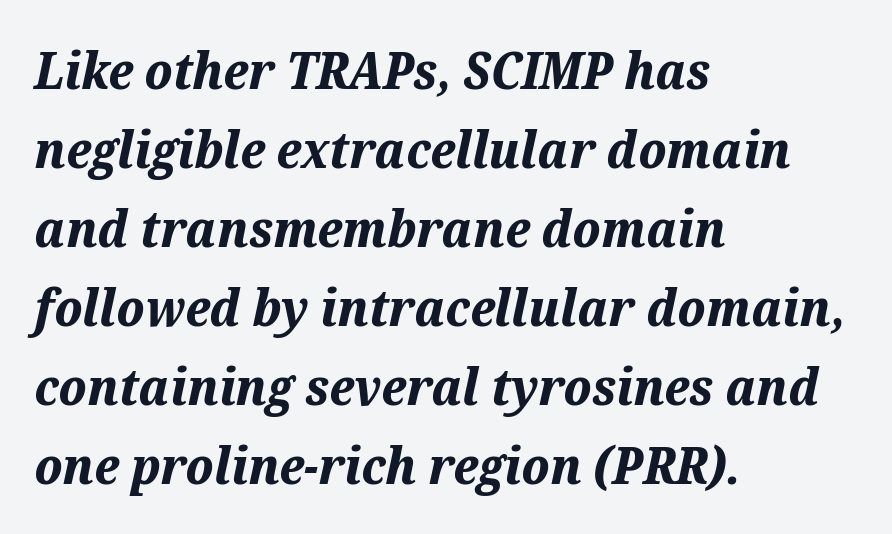
Q: Is the text bold? A: Yes.
Q: Is the text italic (slanted)? A: Yes, it leans right by about 12 degrees.
Q: Is the text underlined? A: No.
Q: How is the paragraph aligned? A: Left-aligned.
Q: Is the spacing between letters normal or unusually wide? A: Normal.
Q: Is the spacing between lines tight, normal or loose? A: Normal.
Q: Width (condensed, normal, or wide)? A: Normal.
Q: Stroke contrast? A: Medium.
Q: x-height? A: Medium.
Q: Monospaced? A: No.
